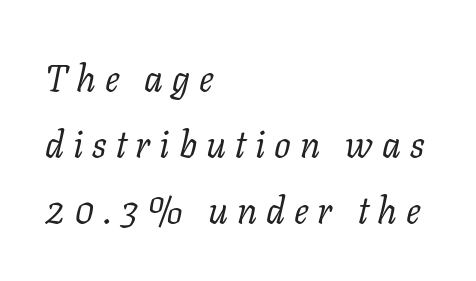
The image shows 37 px regular-weight serif type, italic (leaning right); set left-aligned, line spacing 1.78x, unusually wide letter spacing (+0.24 em), not underlined; low stroke contrast and a medium x-height.
